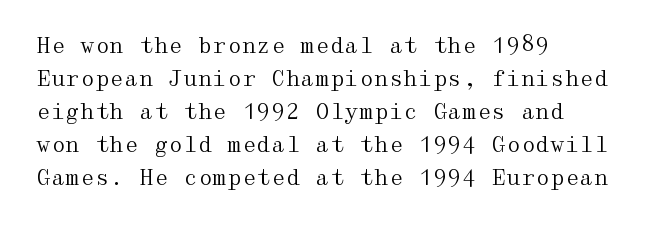
The image shows 21 px text type, upright; set left-aligned, normal line spacing (1.57x), normal letter spacing, not underlined.
